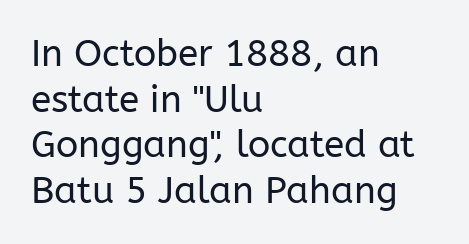
{"serif": "no", "italic": "no", "bold": "no", "weight": "regular", "width": "normal", "stroke_contrast": "low", "x_height": "medium", "monospaced": "no", "underline": "no", "align": "left", "line_spacing_ratio": 1.23, "letter_spacing": "normal", "letter_spacing_em": 0.0, "glyph_px": 37}
